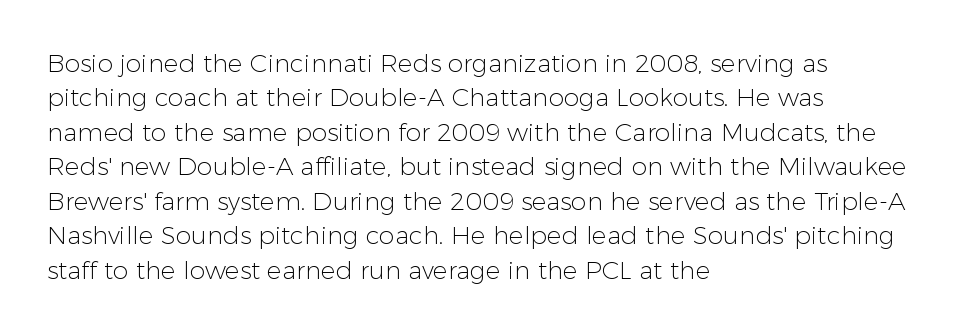
Spacing between characters is what you'd get straight out of the box. The passage shown is not underscored anywhere. The lines in this sample share a left origin and differ only in where they stop. The lines sit at an ordinary, default distance from one another. Is the type heavy? It reads as light-to-regular instead.
